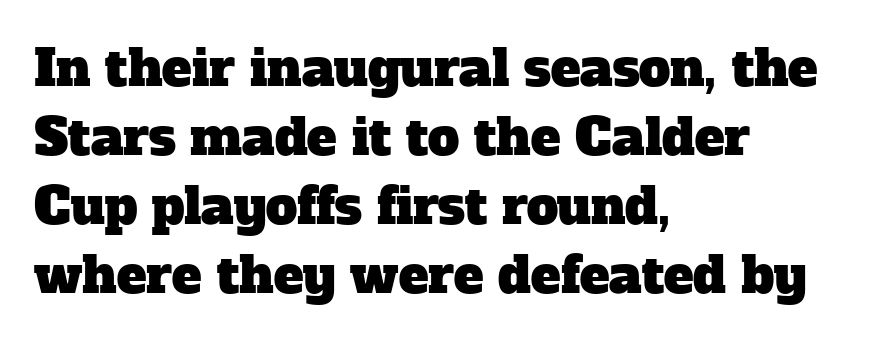
In CSS terms this would be text-align: left. Varying glyph widths throughout — classic text-font behaviour. The typeface chosen for these lines features serifs. The rendering uses a moderate line-height, typical for paragraphs.
